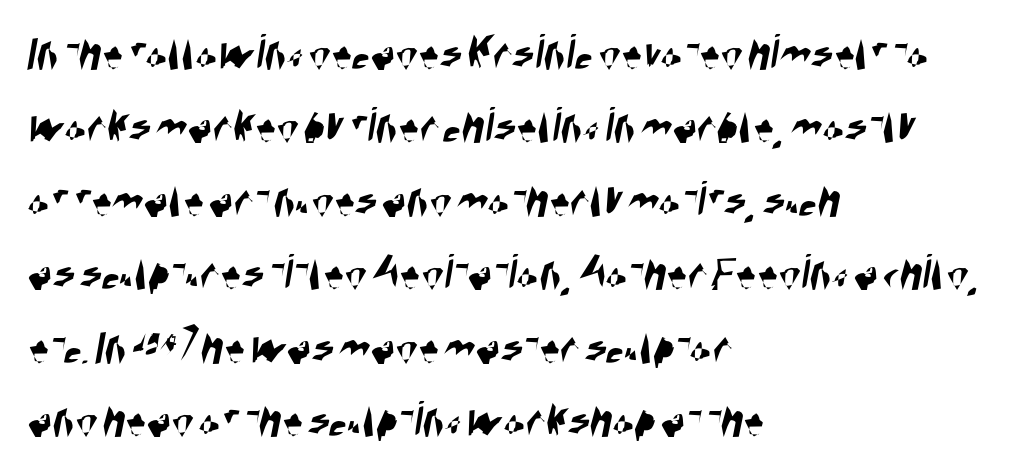
The image shows 51 px condensed sans-serif type; set left-aligned, normal line spacing (1.44x), normal letter spacing, not underlined; high stroke contrast and a large x-height.
